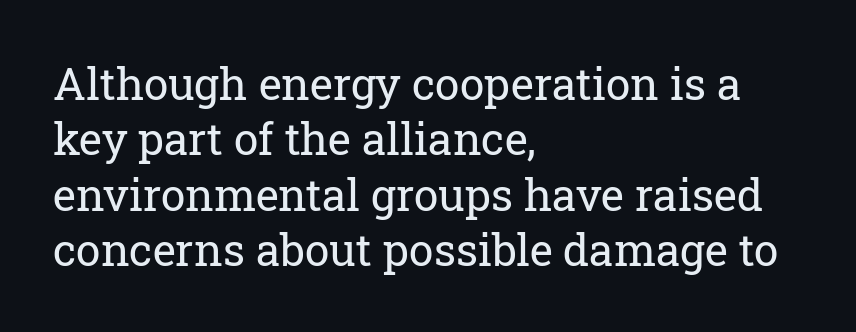
The image shows 44 px regular-weight serif type, upright; set left-aligned, normal line spacing (1.26x), normal letter spacing, not underlined; low stroke contrast and a medium x-height.
